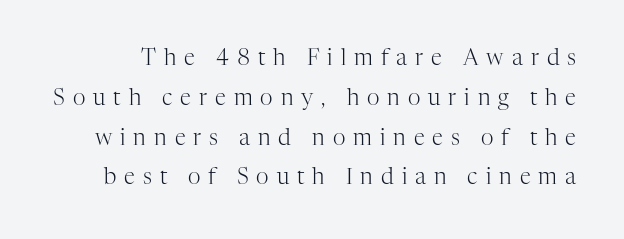
{"italic": "no", "bold": "no", "underline": "no", "line_spacing_ratio": 1.81, "letter_spacing": "wide", "letter_spacing_em": 0.36, "glyph_px": 22}
